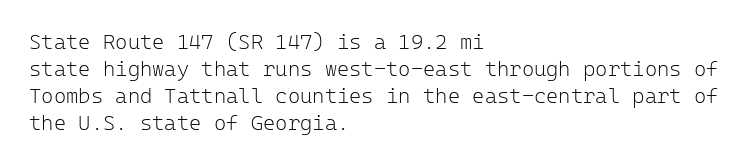
Q: Is the text bold? A: No.
Q: Is the text italic (slanted)? A: No, it is upright.
Q: Is the text underlined? A: No.
Q: How is the paragraph aligned? A: Left-aligned.
Q: Is the spacing between letters normal or unusually wide? A: Normal.
Q: Is the spacing between lines tight, normal or loose? A: Normal.
